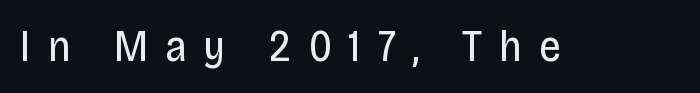
{"serif": "no", "italic": "no", "bold": "no", "weight": "regular", "width": "condensed", "stroke_contrast": "low", "x_height": "large", "monospaced": "no", "underline": "no", "letter_spacing": "wide", "letter_spacing_em": 0.38, "glyph_px": 44}
